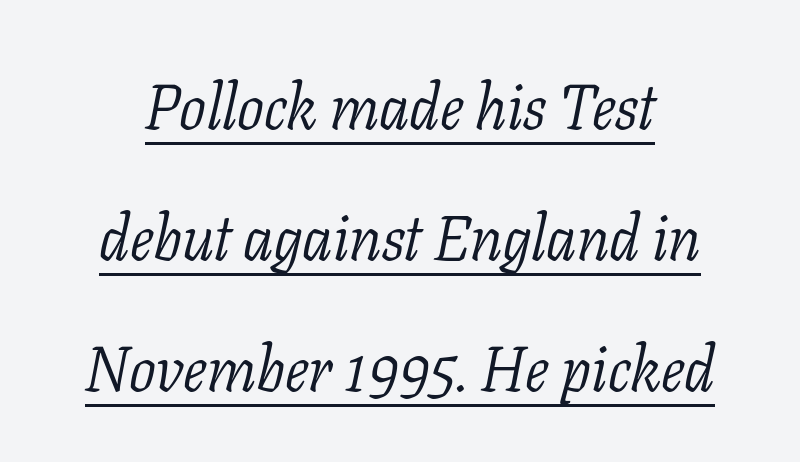
Stem width sits at or under what a default text font uses. Tall strokes in this sample are angled rather than plumb. The words here are underlined. You can tell from the footed stems that serif type was used. Varying glyph widths throughout — classic text-font behaviour.
